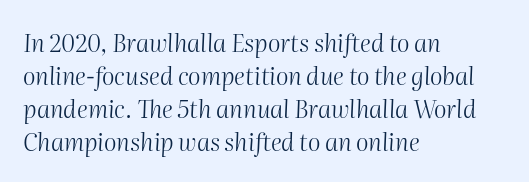
The image shows 24 px text type, italic (leaning right); set left-aligned, normal line spacing (1.37x), normal letter spacing, not underlined.
